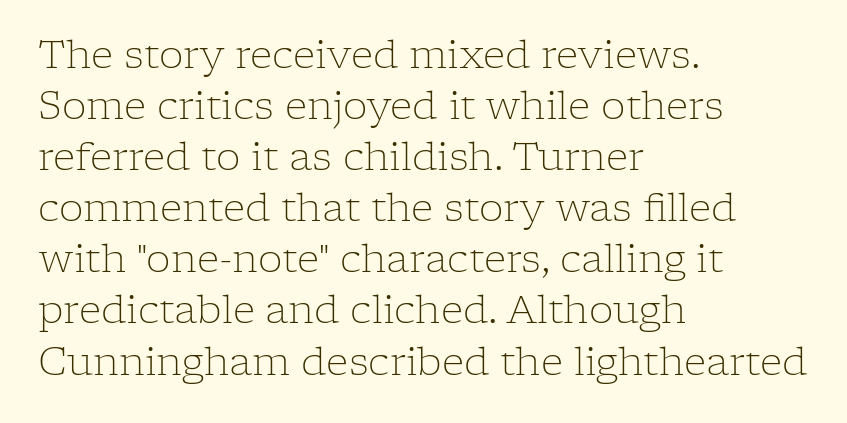
The image shows 39 px light serif type, upright; set left-aligned, normal line spacing (1.31x), normal letter spacing, not underlined; low stroke contrast and a medium x-height.
